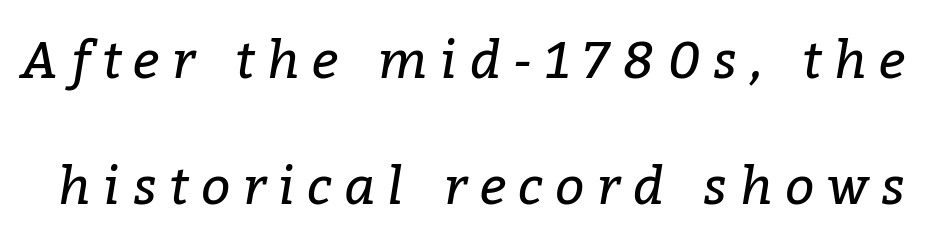
The image shows 52 px regular-weight serif type, italic (leaning right); set loose line spacing (2.43x), unusually wide letter spacing (+0.24 em), not underlined; low stroke contrast and a medium x-height.
